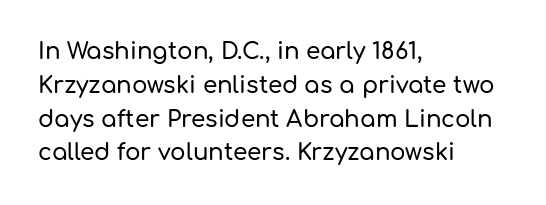
The image shows 23 px text type, upright; set left-aligned, normal line spacing (1.47x), normal letter spacing, not underlined.
